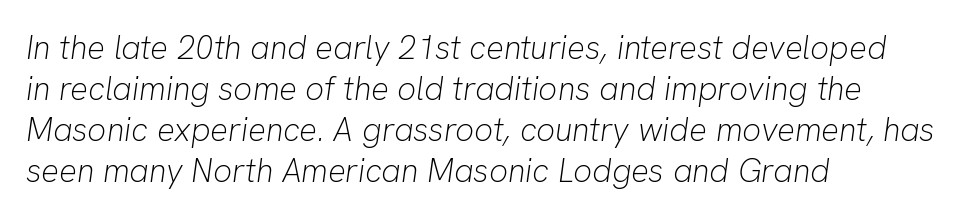
The image shows 33 px light type, italic (leaning right); set left-aligned, line spacing 1.24x, normal letter spacing, not underlined; low stroke contrast and a medium x-height.
